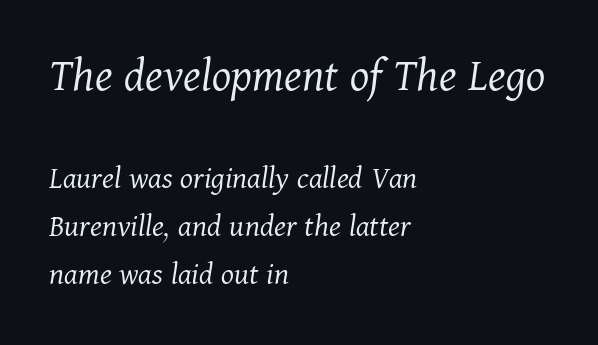
Looks like regular typesetting: each glyph gets only the width it needs. Check the space under the baseline: it is left empty. Left-aligned paragraph, ragged on the right. Honestly, the letter spacing is just normal — you wouldn't notice it.
